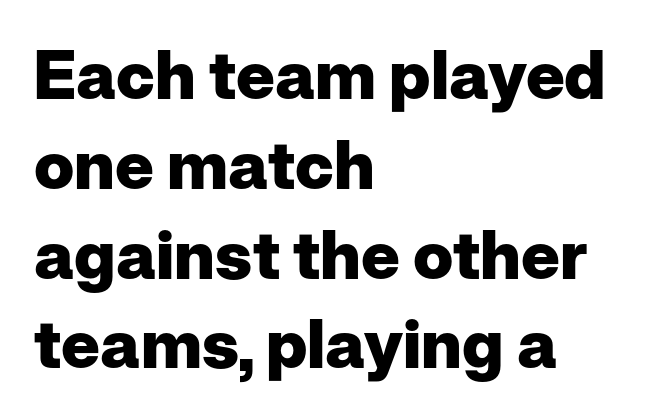
Q: Is the text bold? A: Yes.
Q: Is the text italic (slanted)? A: No, it is upright.
Q: Is the typeface a serif or a sans-serif typeface? A: Sans-serif.
Q: Is the text underlined? A: No.
Q: How is the paragraph aligned? A: Left-aligned.
Q: Is the spacing between letters normal or unusually wide? A: Normal.
Q: Is the spacing between lines tight, normal or loose? A: Normal.
Q: Width (condensed, normal, or wide)? A: Normal.
Q: Stroke contrast? A: Low.
Q: x-height? A: Medium.
Q: Monospaced? A: No.
